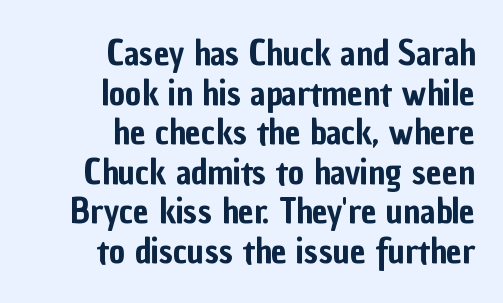
Q: Is the text italic (slanted)? A: No, it is upright.
Q: Is the typeface a serif or a sans-serif typeface? A: Sans-serif.
Q: Is the text underlined? A: No.
Q: How is the paragraph aligned? A: Right-aligned.
Q: Is the spacing between letters normal or unusually wide? A: Normal.
Q: Is the spacing between lines tight, normal or loose? A: Tight.
Q: Width (condensed, normal, or wide)? A: Condensed.
Q: Stroke contrast? A: Low.
Q: x-height? A: Medium.
Q: Monospaced? A: No.
